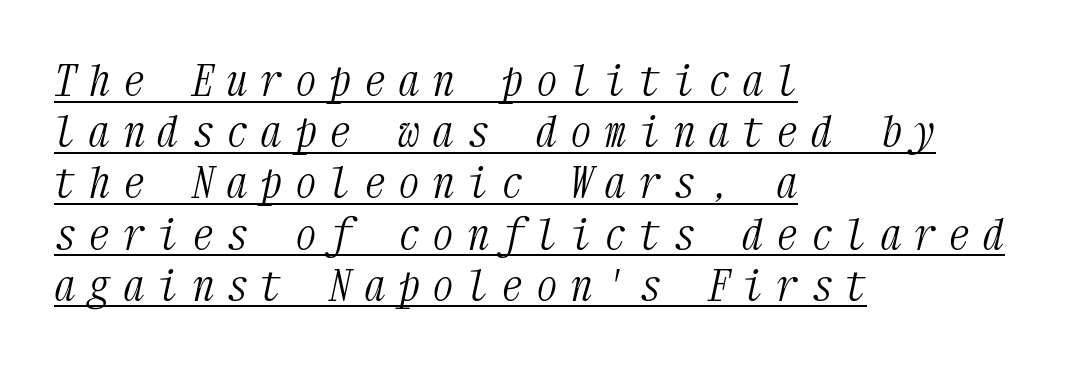
{"serif": "yes", "italic": "yes", "lean": "right", "slant_degrees": 12, "bold": "no", "weight": "light", "width": "condensed", "stroke_contrast": "medium", "x_height": "medium", "monospaced": "yes", "underline": "yes", "align": "left", "line_spacing_ratio": 1.19, "letter_spacing": "wide", "letter_spacing_em": 0.3, "glyph_px": 43}
